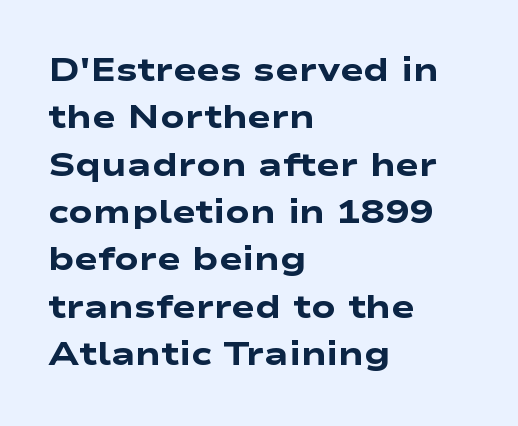
The image shows 32 px heavy, wide sans-serif type; set left-aligned, normal line spacing (1.48x), normal letter spacing, not underlined; low stroke contrast and a medium x-height.
